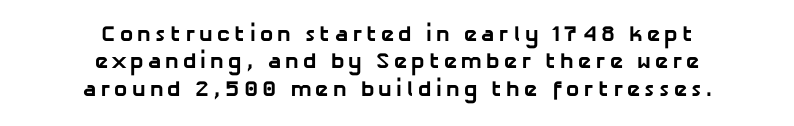
{"bold": "yes", "underline": "no", "align": "center", "line_spacing_ratio": 1.24, "glyph_px": 22}
